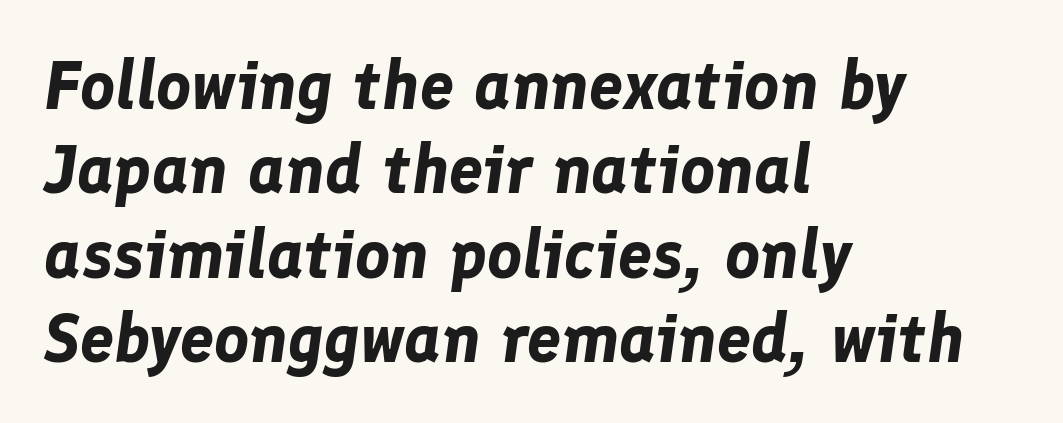
Its strokes are broad and dark, the hallmark of bold type. The whole block is typeset with a tilt. Unmarked baselines from the first word to the last. Typeset ragged right — the left edge is the straight one. A typesetter would call this proportional, since set widths differ per character.
